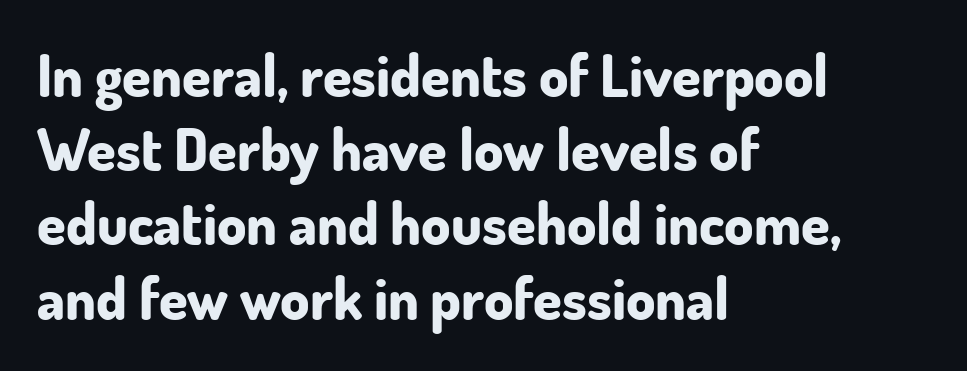
Q: Is the text bold? A: Yes.
Q: Is the text italic (slanted)? A: No, it is upright.
Q: Is the typeface a serif or a sans-serif typeface? A: Sans-serif.
Q: Is the text underlined? A: No.
Q: How is the paragraph aligned? A: Left-aligned.
Q: Is the spacing between letters normal or unusually wide? A: Normal.
Q: Is the spacing between lines tight, normal or loose? A: Normal.
Q: Width (condensed, normal, or wide)? A: Normal.
Q: Stroke contrast? A: Low.
Q: x-height? A: Small.
Q: Monospaced? A: No.
